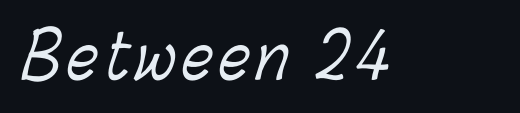
{"bold": "no", "weight": "light", "width": "condensed", "stroke_contrast": "low", "x_height": "medium", "monospaced": "no", "underline": "no", "glyph_px": 61}
